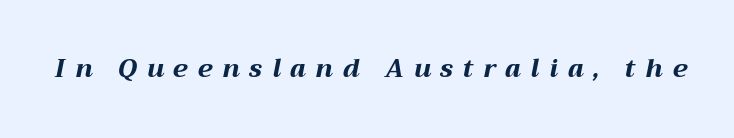
The image shows 25 px bold type, italic (leaning right); set unusually wide letter spacing (+0.39 em), not underlined.
